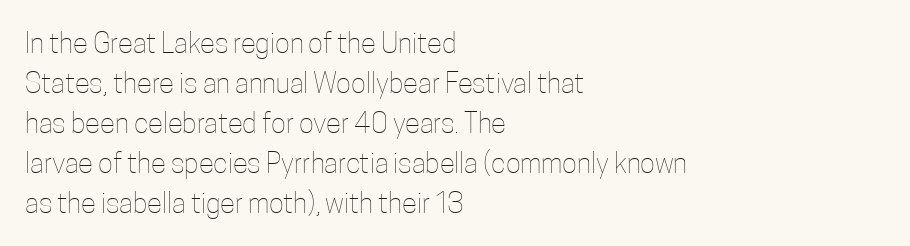
Q: Is the text bold? A: No.
Q: Is the text italic (slanted)? A: No, it is upright.
Q: Is the text underlined? A: No.
Q: How is the paragraph aligned? A: Left-aligned.
Q: Is the spacing between letters normal or unusually wide? A: Normal.
Q: Is the spacing between lines tight, normal or loose? A: Normal.
Q: Width (condensed, normal, or wide)? A: Condensed.
Q: Stroke contrast? A: Low.
Q: x-height? A: Medium.
Q: Monospaced? A: No.
